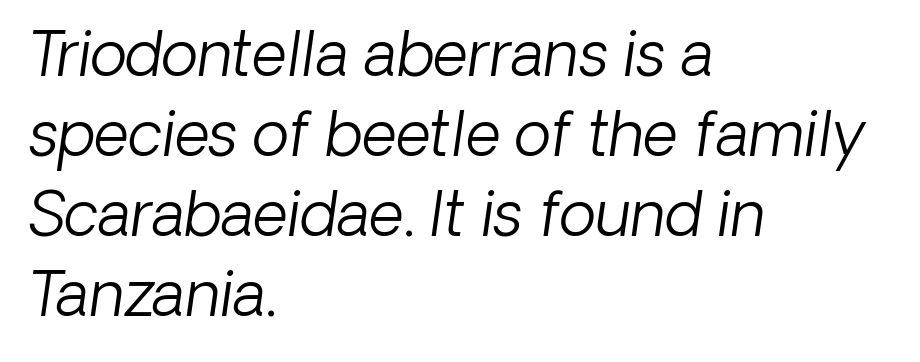
The image shows 61 px light sans-serif type; set left-aligned, normal line spacing (1.31x), normal letter spacing, not underlined; low stroke contrast and a medium x-height.
